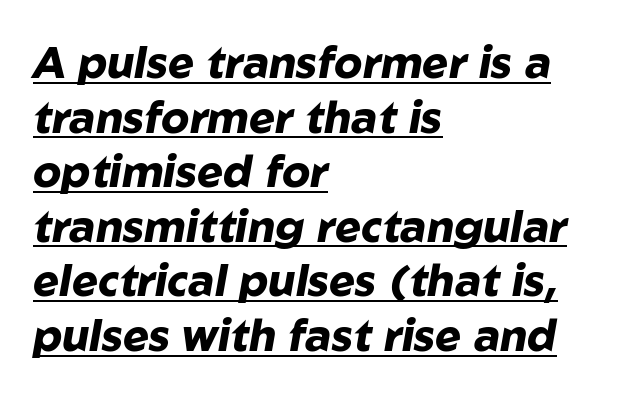
Q: Is the text bold? A: Yes.
Q: Is the text italic (slanted)? A: Yes, it leans right by about 10 degrees.
Q: Is the text underlined? A: Yes.
Q: How is the paragraph aligned? A: Left-aligned.
Q: Is the spacing between letters normal or unusually wide? A: Normal.
Q: Width (condensed, normal, or wide)? A: Normal.
Q: Stroke contrast? A: Low.
Q: x-height? A: Medium.
Q: Monospaced? A: No.
